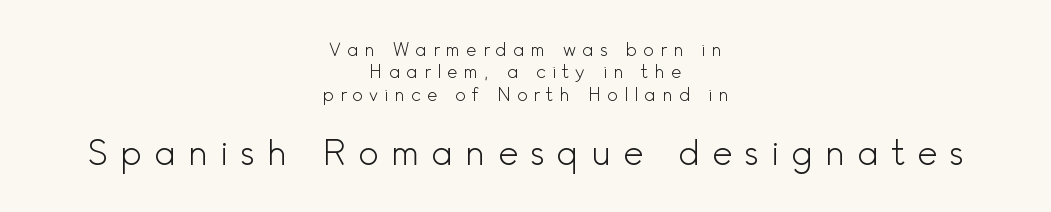
Notice how the stems are strictly vertical — no italics here. Heft: none added — not bold. This sample has the flowing, uneven cadence of proportional lettering. The composition opens small and finishes big. The gap between lines stays unmarked. The rendering positions every line midway between the sides.
